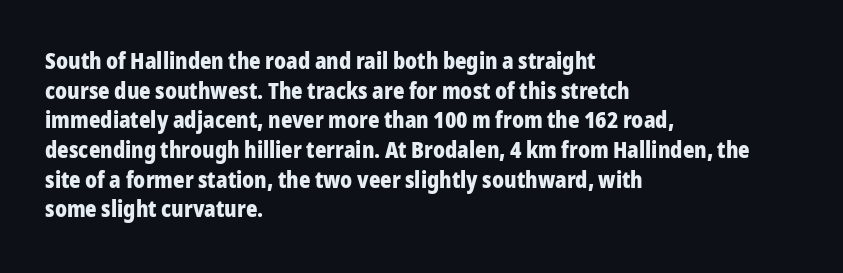
Caption: standard tracking, unaltered. Bold? Absolutely — the strokes are thick and heavy. Where is the straight margin? On the left. The line-height multiplier appears to be the usual default. Underlining? Definitely not there. Upright lettering throughout.
